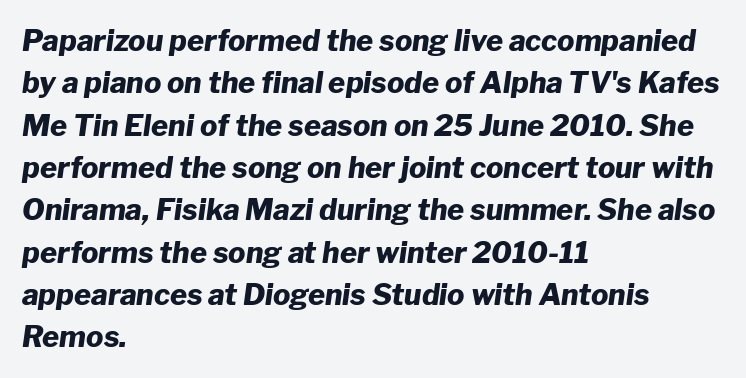
{"italic": "yes", "lean": "right", "slant_degrees": 8, "bold": "yes", "weight": "heavy", "width": "normal", "stroke_contrast": "low", "x_height": "medium", "monospaced": "no", "underline": "no", "align": "left", "line_spacing": "normal", "line_spacing_ratio": 1.46, "letter_spacing": "normal", "letter_spacing_em": 0.0, "glyph_px": 29}
